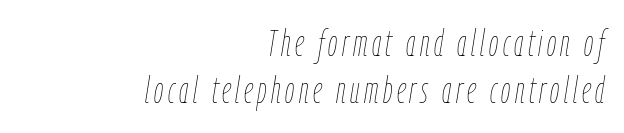
The image shows 37 px thin, condensed type, italic (leaning right); set right-aligned, normal line spacing (1.28x), not underlined; low stroke contrast and a medium x-height.
